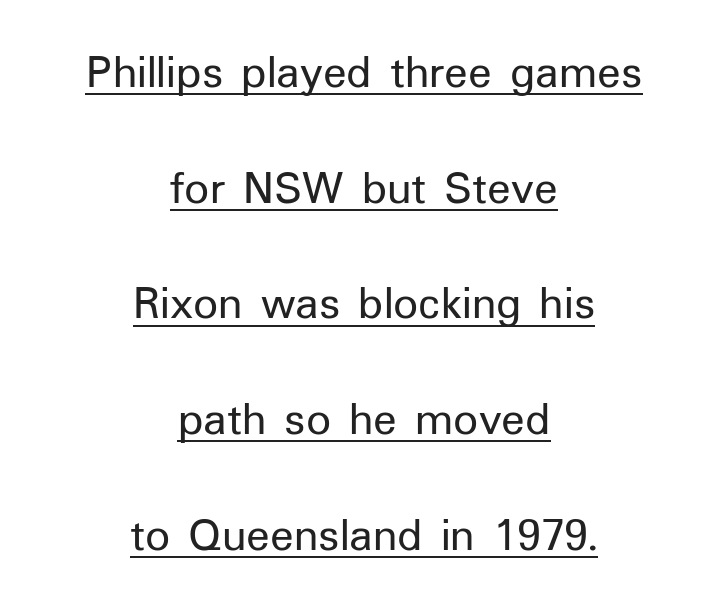
The lines are quadded center. Do the characters align in a grid? No, the font is proportional. Each line of the rendering has a horizontal stroke beneath the glyphs. Whoever set this chose breathing room over compactness in the vertical rhythm.
